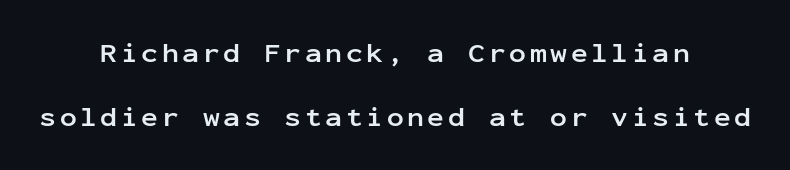
Examine the stroke ends and you'll find no serifs. The face used here is monospaced, like something from a code editor. A student would call this center alignment; a typographer would say set centered. Thick stems and heavy bowls — unmistakably bold. A bare baseline throughout the passage.
